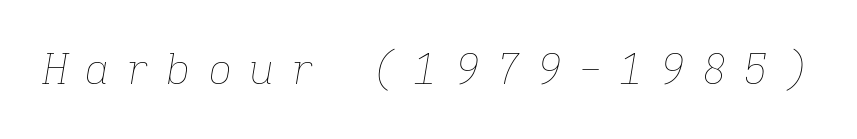
The typeface has the unassuming heft of standard copy or less. The horizontal fit of the characters is loose and conspicuously gappy. Only glyphs here, with clear space below each row. Looking at the ascenders, they clearly lean. Monospaced: the letters line up in strict vertical columns.
